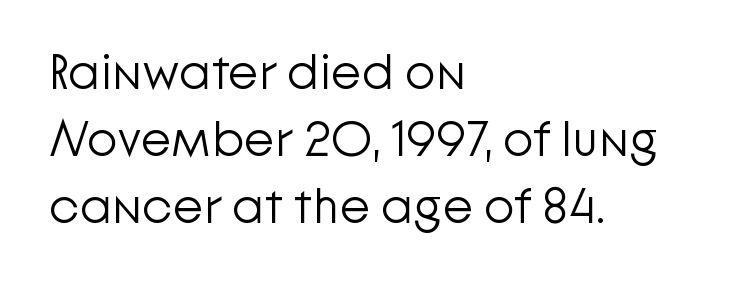
{"serif": "no", "italic": "no", "bold": "no", "weight": "light", "width": "normal", "stroke_contrast": "low", "x_height": "medium", "monospaced": "no", "underline": "no", "align": "left", "line_spacing": "normal", "line_spacing_ratio": 1.34, "letter_spacing": "normal", "letter_spacing_em": 0.0, "glyph_px": 50}
